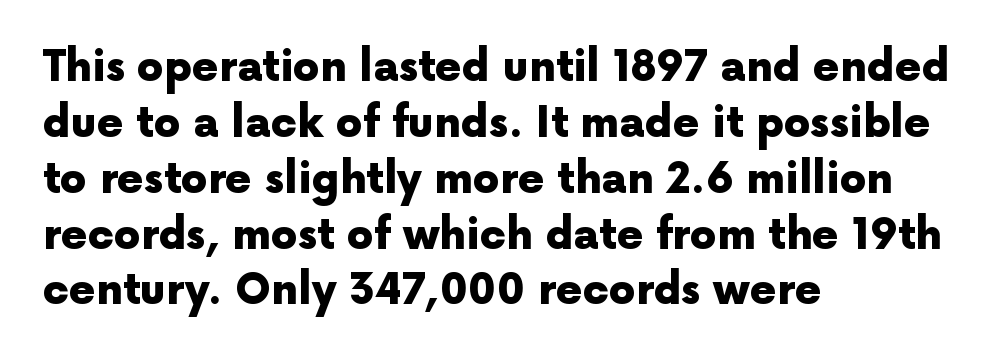
Q: Is the text bold? A: Yes.
Q: Is the text italic (slanted)? A: No, it is upright.
Q: Is the typeface a serif or a sans-serif typeface? A: Sans-serif.
Q: Is the text underlined? A: No.
Q: How is the paragraph aligned? A: Left-aligned.
Q: Is the spacing between letters normal or unusually wide? A: Normal.
Q: Is the spacing between lines tight, normal or loose? A: Normal.
Q: Width (condensed, normal, or wide)? A: Normal.
Q: x-height? A: Medium.
Q: Monospaced? A: No.
